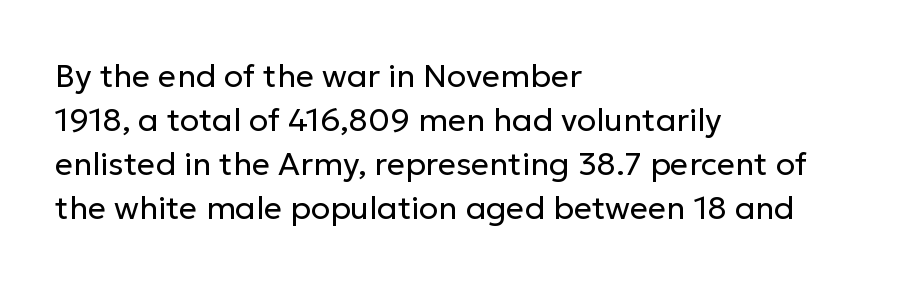
{"serif": "no", "italic": "no", "bold": "no", "weight": "regular", "width": "normal", "stroke_contrast": "low", "x_height": "medium", "monospaced": "no", "underline": "no", "align": "left", "line_spacing": "normal", "line_spacing_ratio": 1.38, "letter_spacing": "normal", "letter_spacing_em": 0.0, "glyph_px": 32}
